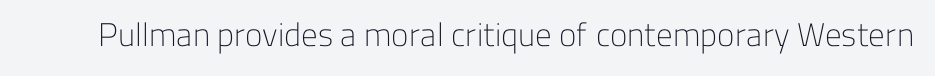
Q: Is the text bold? A: No.
Q: Is the text italic (slanted)? A: No, it is upright.
Q: Is the typeface a serif or a sans-serif typeface? A: Sans-serif.
Q: Is the text underlined? A: No.
Q: Is the spacing between letters normal or unusually wide? A: Normal.
Q: Width (condensed, normal, or wide)? A: Normal.
Q: Stroke contrast? A: Low.
Q: x-height? A: Medium.
Q: Monospaced? A: No.
